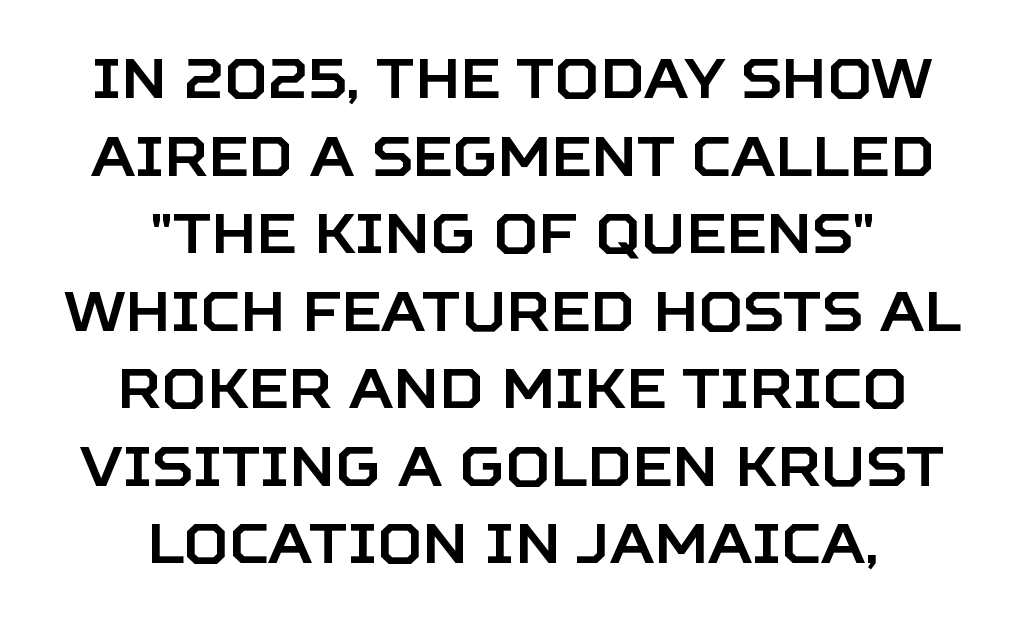
Q: Is the text italic (slanted)? A: No, it is upright.
Q: Is the typeface a serif or a sans-serif typeface? A: Sans-serif.
Q: Is the text underlined? A: No.
Q: How is the paragraph aligned? A: Centered.
Q: Is the spacing between letters normal or unusually wide? A: Normal.
Q: Is the spacing between lines tight, normal or loose? A: Normal.
Q: Width (condensed, normal, or wide)? A: Normal.
Q: Stroke contrast? A: Low.
Q: x-height? A: Large.
Q: Monospaced? A: No.
